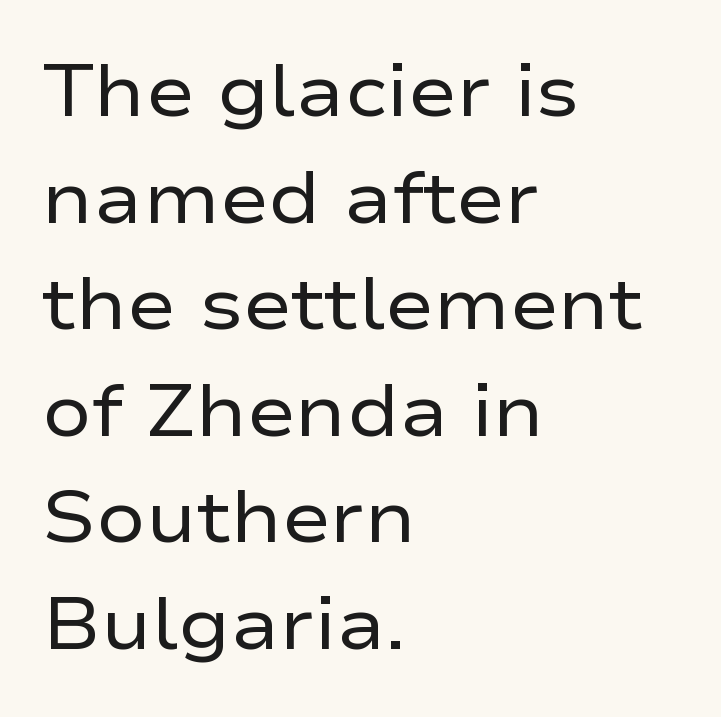
The image shows 73 px regular-weight, wide sans-serif type, upright; set left-aligned, normal line spacing (1.46x), normal letter spacing, not underlined; low stroke contrast and a medium x-height.
